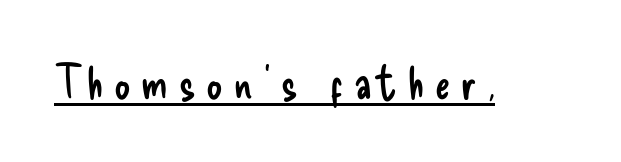
Beneath each row of characters lies a ruled line. The typography opts for an upright posture over an oblique one. The typeface has the unassuming heft of standard copy or less. The letters are spread apart with noticeably loose tracking. The passage shown is typed in a proportional face where columns would drift. Nope, no serifs anywhere on these letters.
